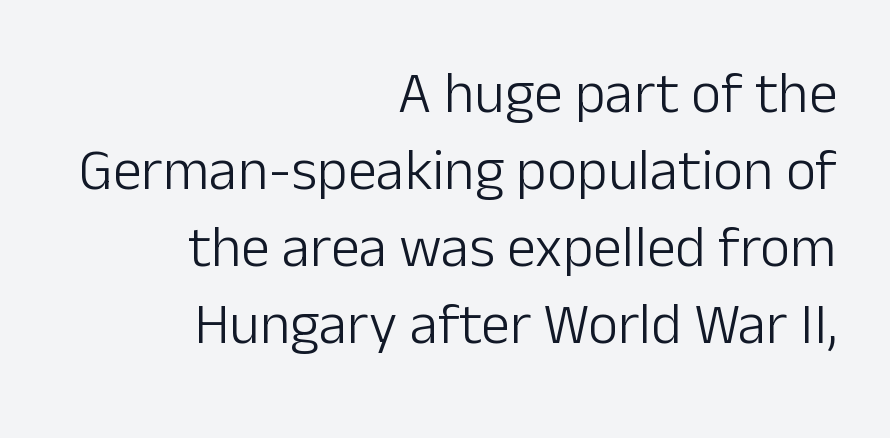
The image shows 58 px light sans-serif type, upright; set right-aligned, normal line spacing (1.33x), normal letter spacing, not underlined; low stroke contrast and a medium x-height.
